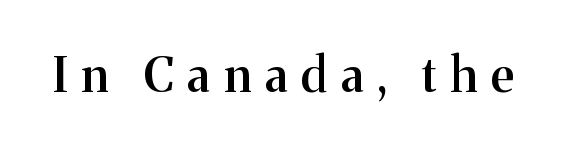
Plain, unruled lines of type. The glyphs in this specimen are seriffed. Tracking here is generous; glyphs stand well apart from one another. Tall strokes in this sample are plumb rather than angled. A typesetter would call this proportional, since set widths differ per character. Is the type bold? Partly — it's a semibold, heavier than regular but not fully bold.
